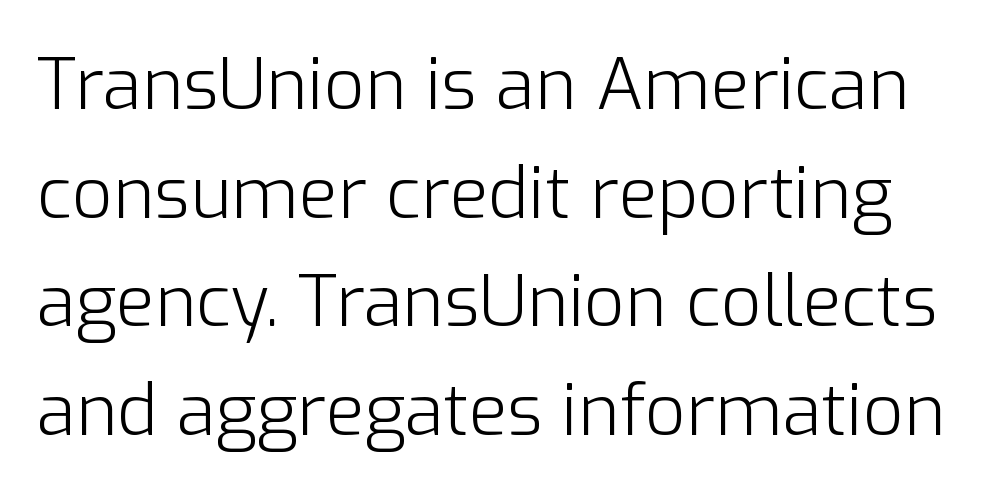
Classification — sans serif. Descender tails drop into unmarked territory. A light-to-regular cut is what we see here. Normally led — the rows are evenly, conventionally spaced. Proportional: the letters do not fall into vertical columns.
